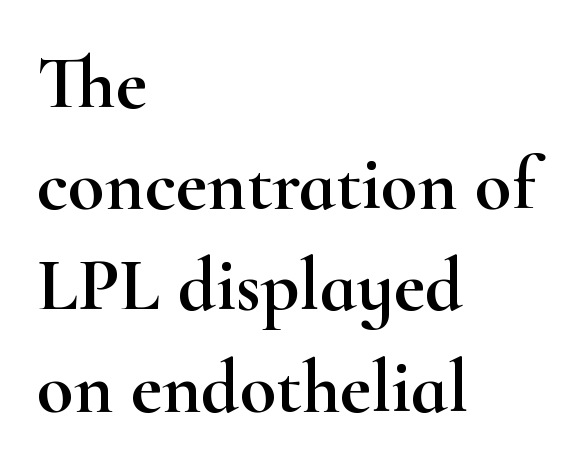
{"serif": "yes", "italic": "no", "width": "wide", "stroke_contrast": "high", "x_height": "small", "monospaced": "no", "underline": "no", "align": "left", "line_spacing": "normal", "line_spacing_ratio": 1.35, "letter_spacing": "normal", "letter_spacing_em": 0.0, "glyph_px": 75}
